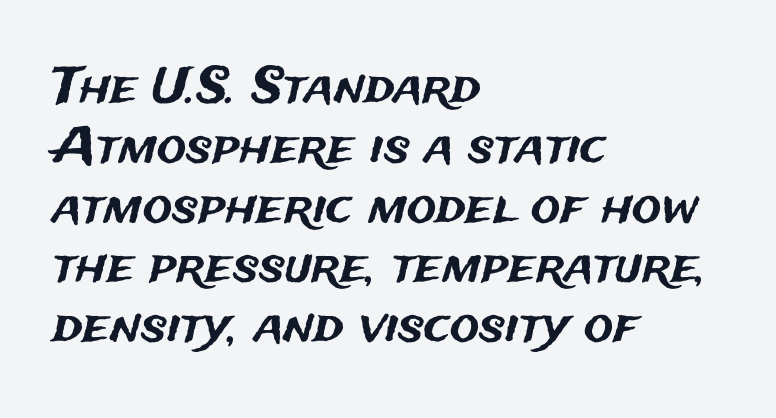
Q: Is the text italic (slanted)? A: Yes.
Q: Is the typeface a serif or a sans-serif typeface? A: Sans-serif.
Q: Is the text underlined? A: No.
Q: How is the paragraph aligned? A: Left-aligned.
Q: Is the spacing between letters normal or unusually wide? A: Normal.
Q: Width (condensed, normal, or wide)? A: Normal.
Q: Stroke contrast? A: Medium.
Q: x-height? A: Medium.
Q: Monospaced? A: No.
